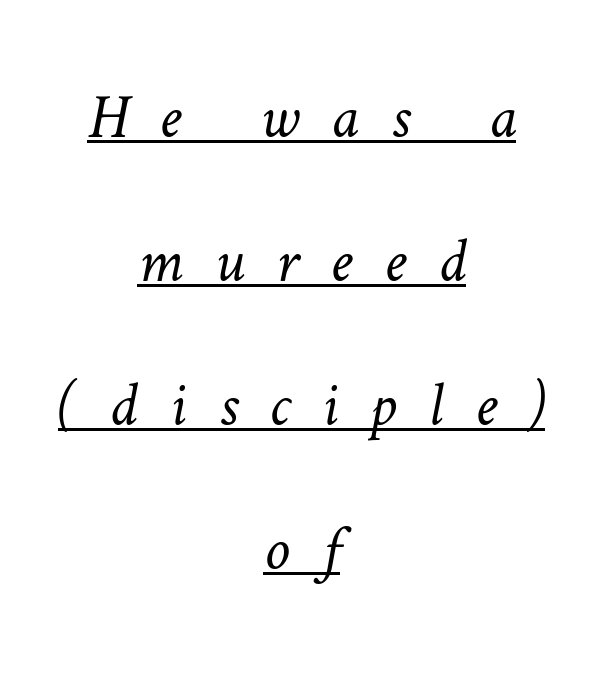
The image shows 64 px light type; set centered, loose line spacing (2.25x), unusually wide letter spacing (+0.49 em), underlined; low stroke contrast and a medium x-height.
